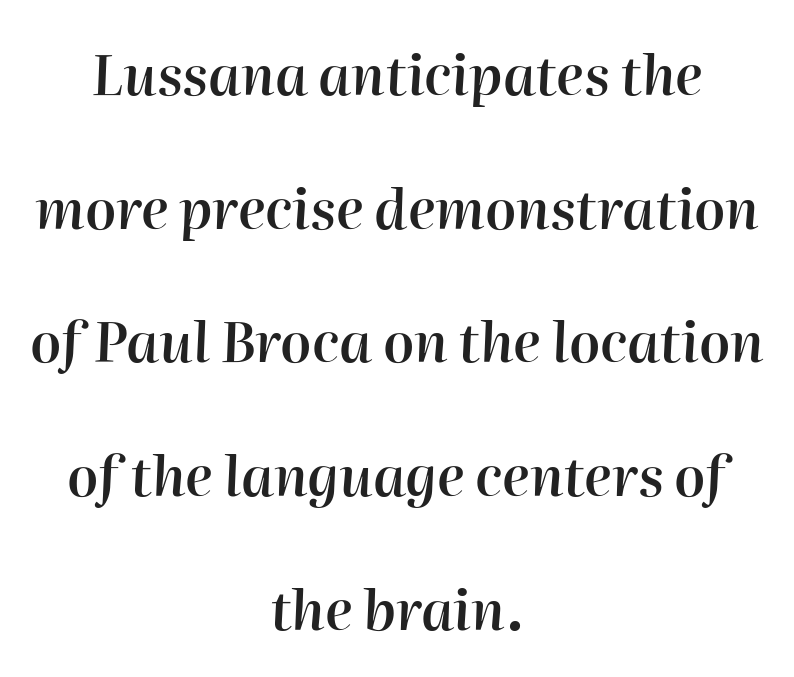
{"italic": "yes", "lean": "right", "slant_degrees": 2, "bold": "semi", "weight": "semibold", "width": "normal", "stroke_contrast": "high", "x_height": "medium", "monospaced": "no", "underline": "no", "align": "center", "line_spacing": "loose", "line_spacing_ratio": 2.43, "letter_spacing": "normal", "letter_spacing_em": 0.0, "glyph_px": 55}
